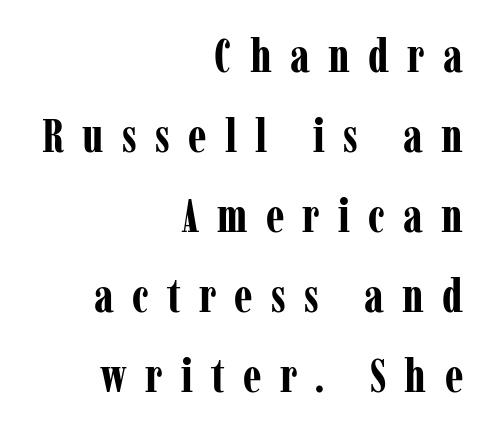
Do the characters align in a grid? No, the font is proportional. The font's upright variant was chosen for this text. The letterforms stand isolated, each surrounded by extra space. Heavy-handed strokes throughout: this text is bold. Regarding leading, the lines here are spaced in the standard way. Caption: multi-line text, flush right, ragged left.
